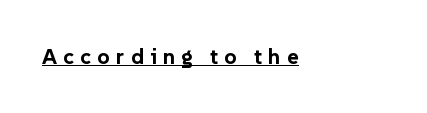
{"italic": "no", "bold": "yes", "underline": "yes", "align": "left", "letter_spacing": "wide", "letter_spacing_em": 0.28, "glyph_px": 22}
